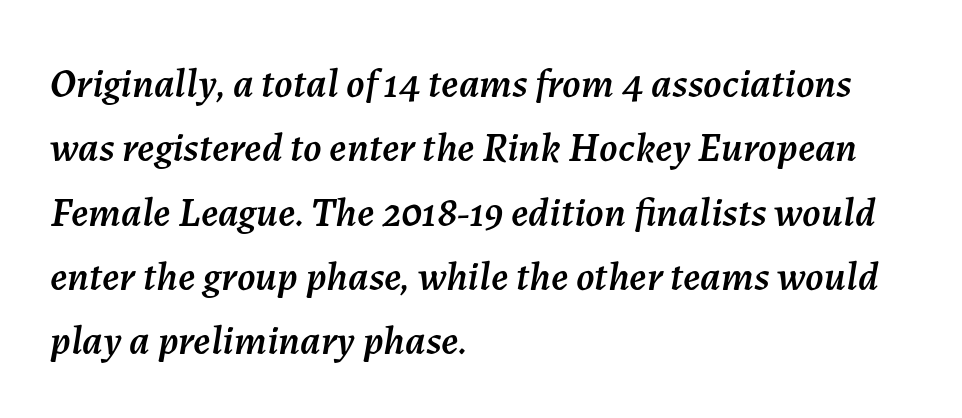
{"italic": "yes", "lean": "right", "slant_degrees": 7, "width": "normal", "stroke_contrast": "medium", "x_height": "medium", "monospaced": "no", "underline": "no", "align": "left", "line_spacing": "normal", "line_spacing_ratio": 1.57, "letter_spacing": "normal", "letter_spacing_em": 0.0, "glyph_px": 41}
